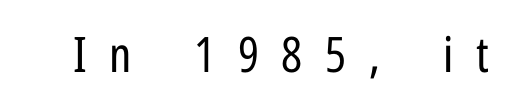
Q: Is the text bold? A: No.
Q: Is the text italic (slanted)? A: No, it is upright.
Q: Is the typeface a serif or a sans-serif typeface? A: Sans-serif.
Q: Is the text underlined? A: No.
Q: Is the spacing between letters normal or unusually wide? A: Unusually wide.
Q: Width (condensed, normal, or wide)? A: Condensed.
Q: Stroke contrast? A: Low.
Q: x-height? A: Medium.
Q: Monospaced? A: No.
